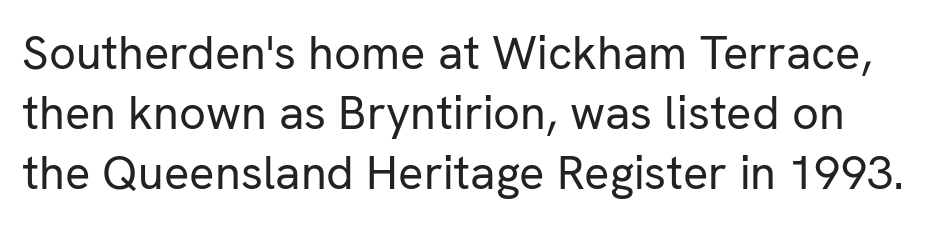
Letters have the restrained weight of plain body copy at most. The gap between lines stays unmarked. The letterforms sit shoulder to shoulder at normal distance. The block of text has a typical density, with ordinary space between rows. These lines were composed using upright roman letters.
